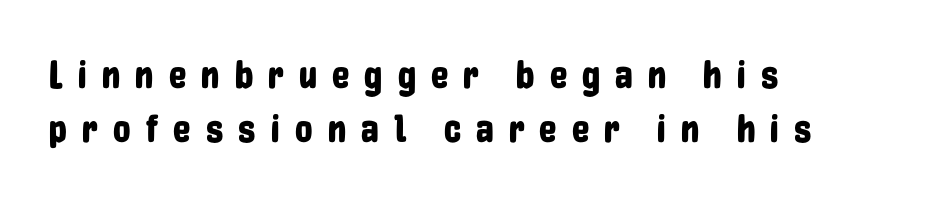
Q: Is the text italic (slanted)? A: No, it is upright.
Q: Is the typeface a serif or a sans-serif typeface? A: Sans-serif.
Q: Is the text underlined? A: No.
Q: How is the paragraph aligned? A: Left-aligned.
Q: Is the spacing between letters normal or unusually wide? A: Unusually wide.
Q: Is the spacing between lines tight, normal or loose? A: Normal.
Q: Width (condensed, normal, or wide)? A: Condensed.
Q: Stroke contrast? A: Low.
Q: x-height? A: Medium.
Q: Monospaced? A: No.
